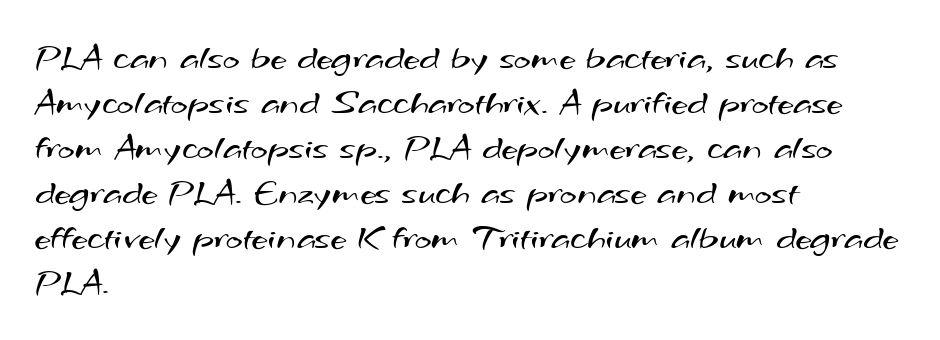
{"serif": "no", "bold": "no", "weight": "regular", "width": "wide", "stroke_contrast": "medium", "x_height": "small", "monospaced": "no", "underline": "no", "align": "left", "line_spacing": "normal", "line_spacing_ratio": 1.25, "letter_spacing": "normal", "letter_spacing_em": 0.0, "glyph_px": 36}
